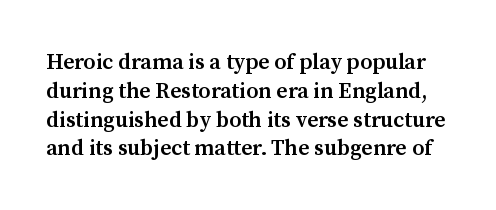
Moderately thickened strokes mark this as semibold type. Rule under the text: the space is simply empty. The passage shown stacks its lines at a standard gap. What stands out about the letter spacing? Nothing — it is the standard amount. The specimen reads as upright at a glance.
